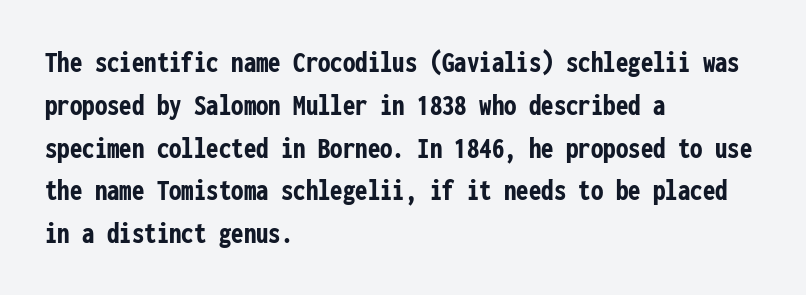
{"serif": "no", "italic": "no", "bold": "yes", "weight": "semibold", "width": "condensed", "stroke_contrast": "low", "x_height": "medium", "monospaced": "yes", "underline": "no", "align": "left", "line_spacing": "normal", "line_spacing_ratio": 1.38, "letter_spacing": "normal", "letter_spacing_em": 0.0, "glyph_px": 31}
